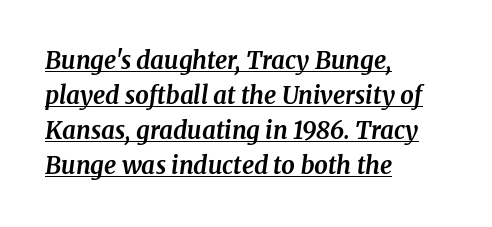
The face used here is rendered with its standard letterfit. The lettering is marked with a stroke running underneath it. This rendering uses left alignment, leaving the right contour irregular. This sample uses an oblique cut, with every glyph tilted off the vertical. Strokes here are thick enough to call this a true bold.
